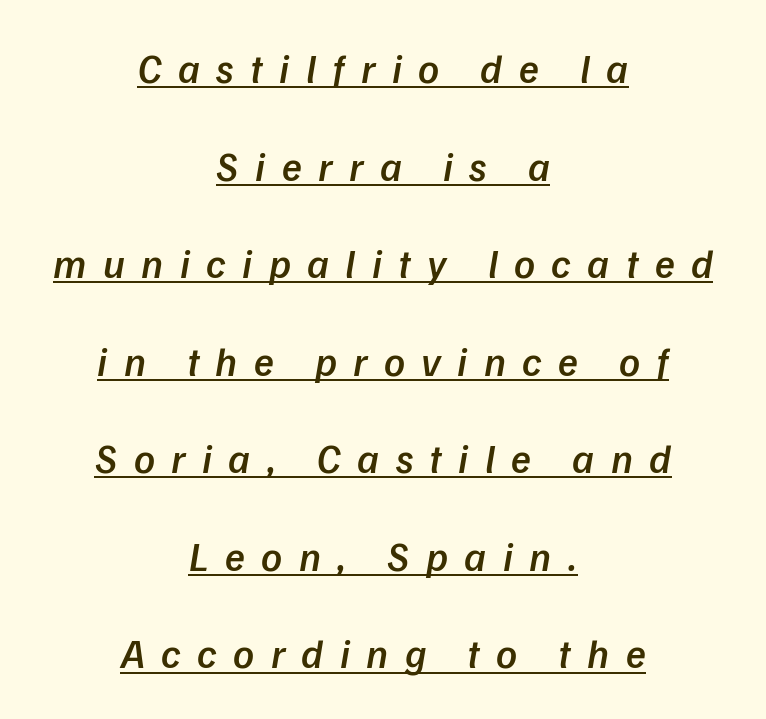
Is the letter spacing exaggerated? Yes — the characters are pushed far apart. Think of a printed novel: that variable character pitch is what you see here. Horizontal bands of white between lines are thick stripes. The paragraph shown floats in the horizontal middle. Students, observe the line beneath the letters — that is underlining. What kind of face is this? One without serifs — a sans.
